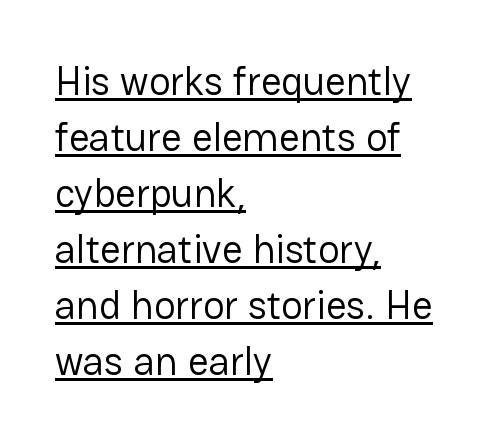
Q: Is the text bold? A: No.
Q: Is the text italic (slanted)? A: No, it is upright.
Q: Is the typeface a serif or a sans-serif typeface? A: Sans-serif.
Q: Is the text underlined? A: Yes.
Q: How is the paragraph aligned? A: Left-aligned.
Q: Is the spacing between letters normal or unusually wide? A: Normal.
Q: Is the spacing between lines tight, normal or loose? A: Normal.
Q: Width (condensed, normal, or wide)? A: Normal.
Q: Stroke contrast? A: Low.
Q: x-height? A: Medium.
Q: Monospaced? A: No.
